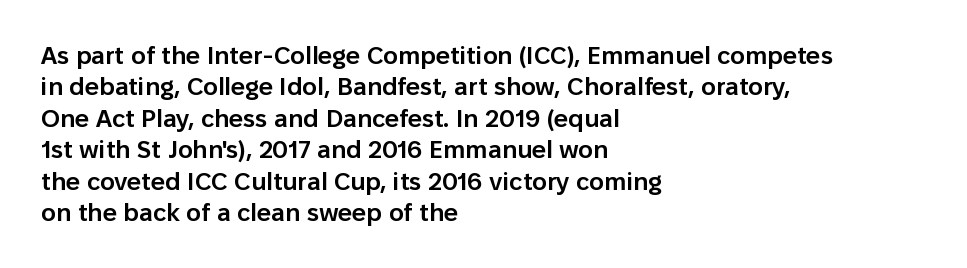
{"italic": "no", "bold": "semi", "underline": "no", "align": "left", "line_spacing": "normal", "line_spacing_ratio": 1.26, "letter_spacing": "normal", "letter_spacing_em": 0.0, "glyph_px": 25}
